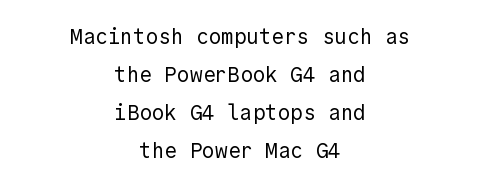
The image shows 21 px text type, upright; set centered, line spacing 1.81x, normal letter spacing, not underlined.
